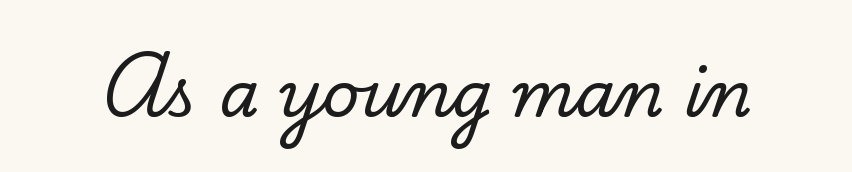
{"serif": "yes", "width": "normal", "stroke_contrast": "low", "x_height": "small", "monospaced": "no", "underline": "no", "letter_spacing": "normal", "letter_spacing_em": 0.0, "glyph_px": 64}
